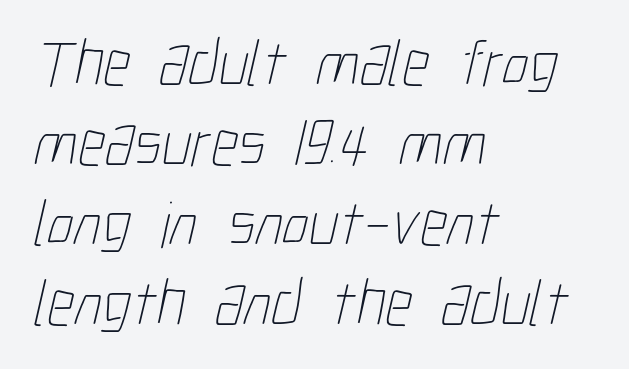
The image shows 66 px thin, condensed type; set left-aligned, line spacing 1.21x, normal letter spacing, not underlined; low stroke contrast and a medium x-height.
